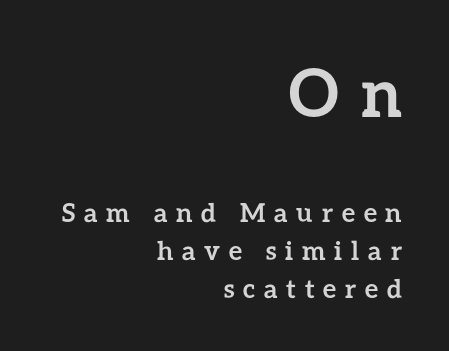
The image shows 65 px semibold type, upright; set right-aligned, normal line spacing (1.46x), unusually wide letter spacing (+0.34 em), not underlined; the first (top) block is 2.5x larger; low stroke contrast and a medium x-height.
